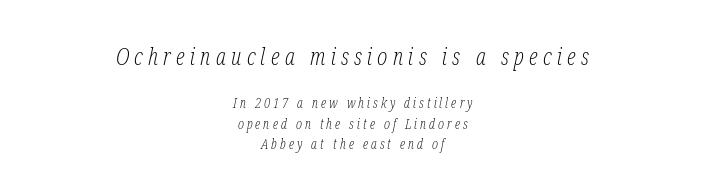
Visually the block forms a symmetrical silhouette, jagged on both flanks. Tall strokes in this sample are angled rather than plumb. The foot of each line stays bare and open. Display-style spreading of the glyphs; the letterfit is very open. Top chunk: large. Bottom chunk: small. Stems here are at most as thick as an everyday book face.
